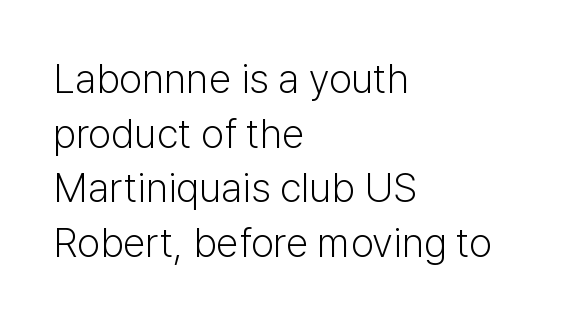
Nope, no serifs anywhere on these letters. The space directly below the letters is spotless. What stands out about the letter spacing? Nothing — it is the standard amount. The font is comparable to plain body text, perhaps lighter. The passage shown stacks its lines at a standard gap. A student would call this left alignment; a typographer would say flush left, rag right.
